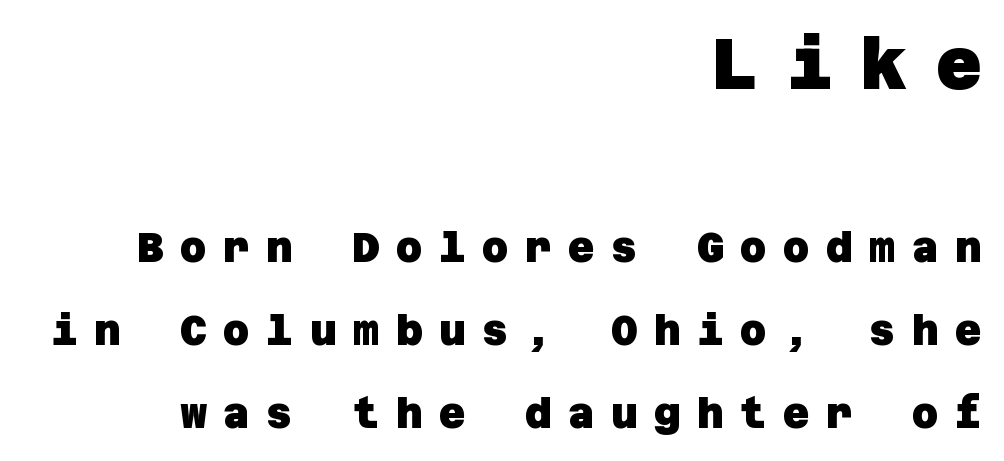
Q: Is the text bold? A: Yes.
Q: Is the typeface a serif or a sans-serif typeface? A: Sans-serif.
Q: Is the text underlined? A: No.
Q: How is the paragraph aligned? A: Right-aligned.
Q: Is the spacing between letters normal or unusually wide? A: Unusually wide.
Q: Is the spacing between lines tight, normal or loose? A: Loose.
Q: Which block of text is set in a larger size, the first (top) or the second (bottom)? A: The first (top) one.
Q: Width (condensed, normal, or wide)? A: Normal.
Q: Stroke contrast? A: Low.
Q: x-height? A: Large.
